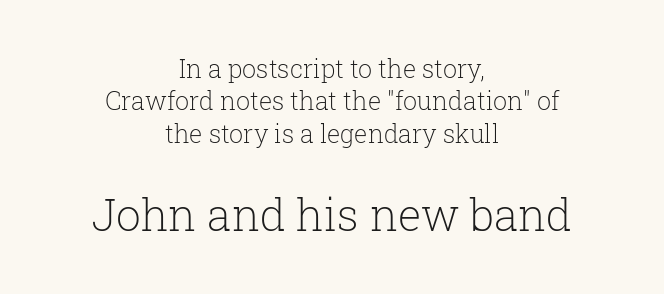
{"serif": "yes", "italic": "no", "bold": "no", "weight": "light", "width": "normal", "stroke_contrast": "low", "x_height": "medium", "monospaced": "no", "underline": "no", "align": "center", "line_spacing": "normal", "line_spacing_ratio": 1.3, "letter_spacing": "normal", "letter_spacing_em": 0.0, "larger_block": "second", "size_ratio": 1.76, "glyph_px": 44}
